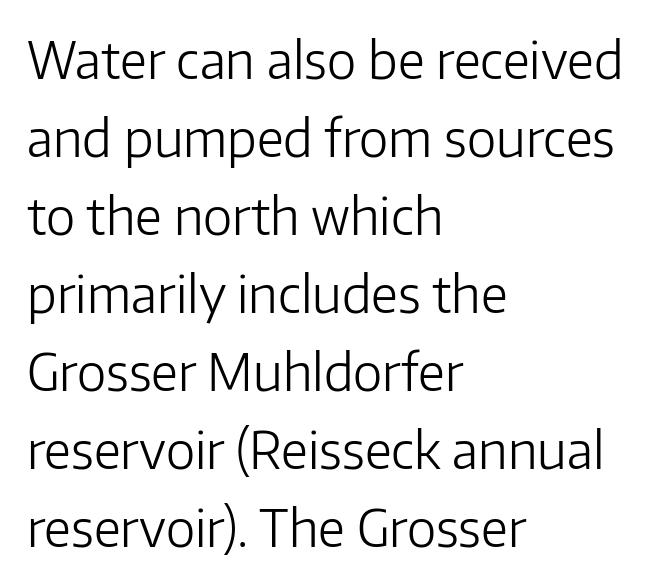
{"serif": "no", "italic": "no", "bold": "no", "weight": "light", "width": "normal", "stroke_contrast": "low", "x_height": "medium", "monospaced": "no", "underline": "no", "align": "left", "line_spacing": "normal", "line_spacing_ratio": 1.56, "letter_spacing": "normal", "letter_spacing_em": 0.0, "glyph_px": 50}
